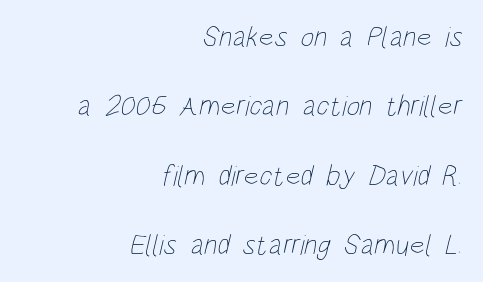
Compared with a typical body face, this is equally light or lighter still. The tracking reads as untouched default to a designer's eye. One-word summary of the alignment: right. Honestly, there is no underline to notice here at all. Leading is clearly above the norm, producing a sparse column. Proportional: the letters do not fall into vertical columns.
